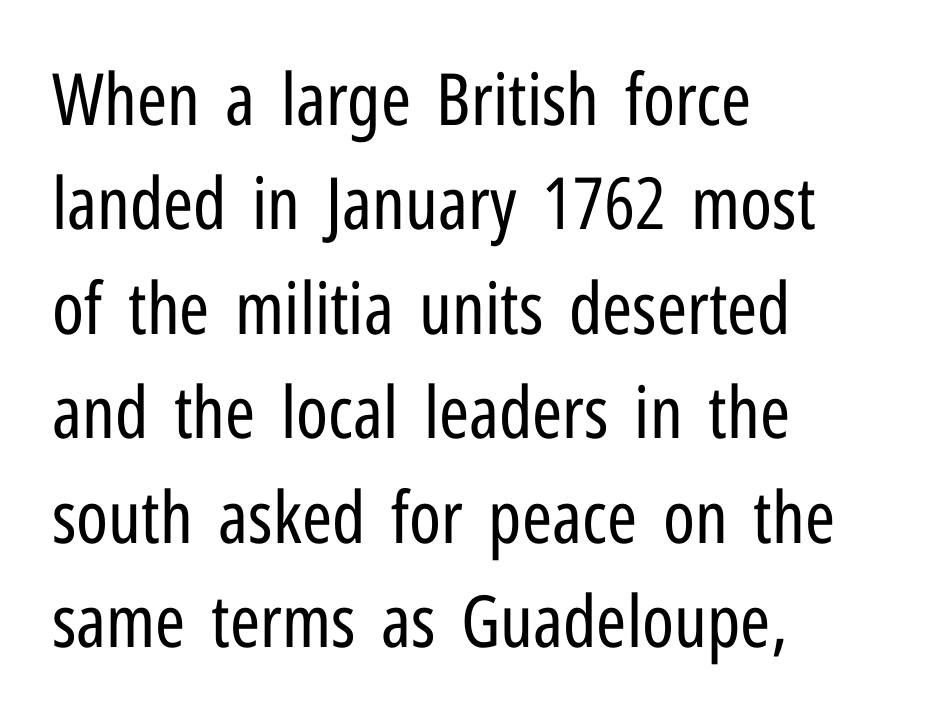
Visually the block forms a straight wall on the left and a jagged coastline on the right. The letters stand upright; this is a roman face. The passage shown is typed in a proportional face where columns would drift. Notice how descenders clear the ascenders below comfortably — that's standard leading. What kind of face is this? One without serifs — a sans. The zone under the glyphs is completely vacant.
